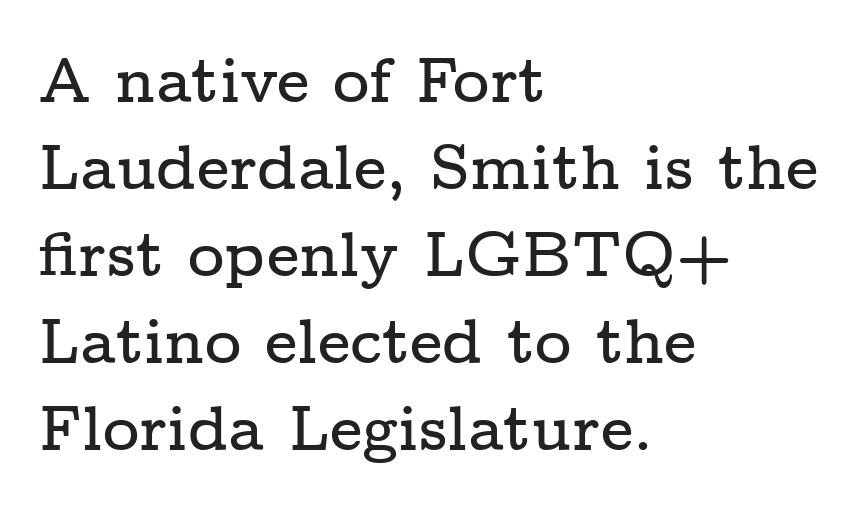
The image shows 63 px wide serif type, upright; set left-aligned, normal line spacing (1.38x), normal letter spacing, not underlined; low stroke contrast and a medium x-height.
